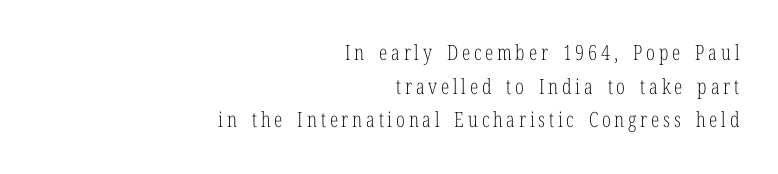
The image shows 21 px text type, upright; set right-aligned, normal line spacing (1.6x), not underlined.
